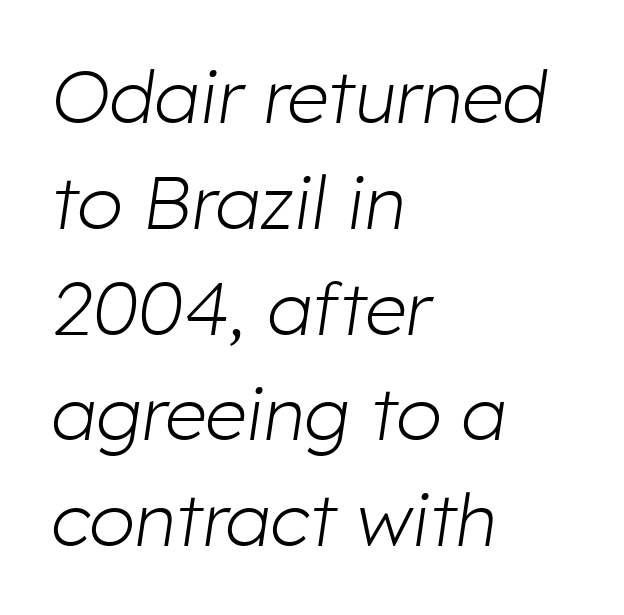
The image shows 74 px light type, italic (leaning right); set left-aligned, normal line spacing (1.43x), normal letter spacing, not underlined; low stroke contrast and a medium x-height.
